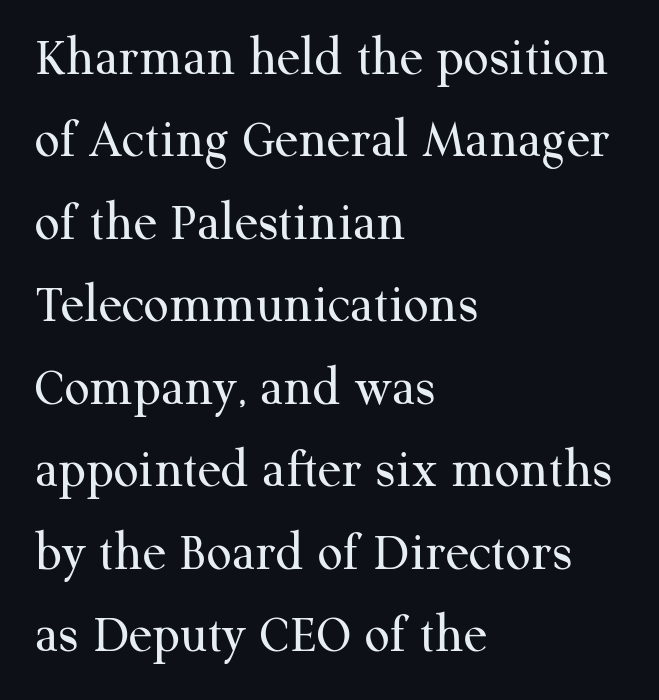
The image shows 55 px regular-weight serif type, upright; set left-aligned, normal line spacing (1.5x), normal letter spacing, not underlined; medium stroke contrast and a medium x-height.
